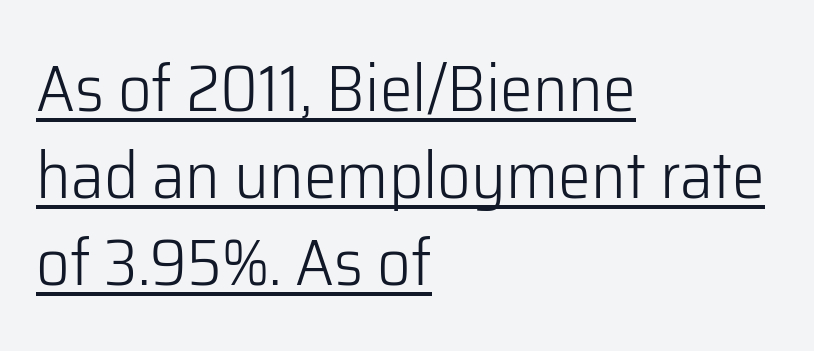
Tracking value appears to be zero — textbook default spacing. This sample carries an underscore along the baseline area. Nope, not italic — everything's standing straight. Observe the absence of serifs on each vertical stroke in this sample.
